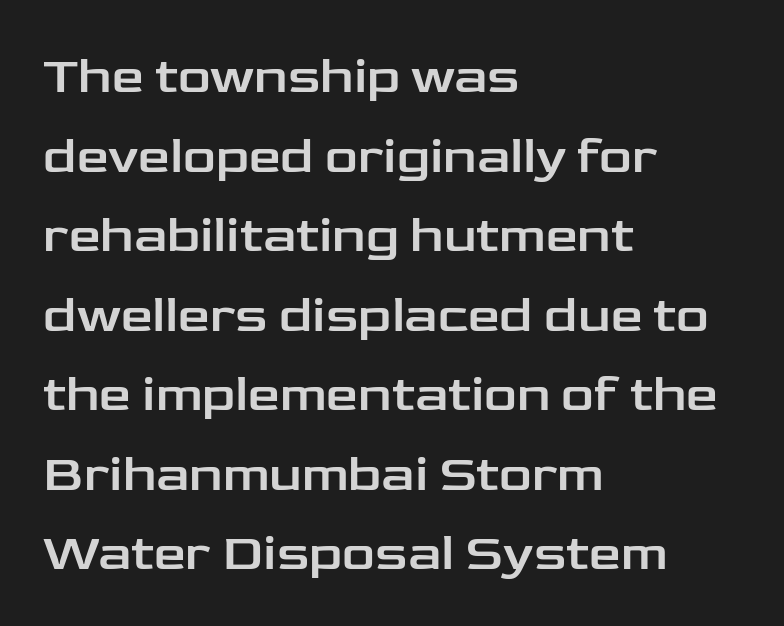
Honestly, the letter spacing is just normal — you wouldn't notice it. A typesetter would call this proportional, since set widths differ per character. The compositor pushed each line to the left boundary. Check the space under the baseline: it is left empty. The lines sit at an ordinary, default distance from one another.
